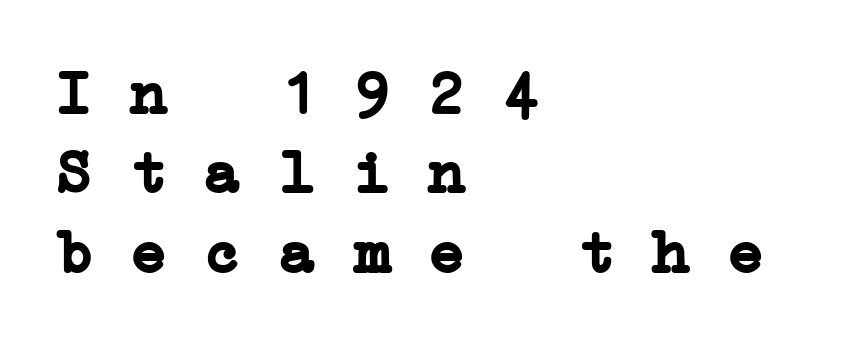
{"serif": "yes", "bold": "yes", "weight": "semibold", "width": "wide", "stroke_contrast": "low", "x_height": "medium", "monospaced": "yes", "underline": "no", "align": "left", "line_spacing": "normal", "line_spacing_ratio": 1.28, "letter_spacing": "normal", "letter_spacing_em": 0.0, "glyph_px": 62}
